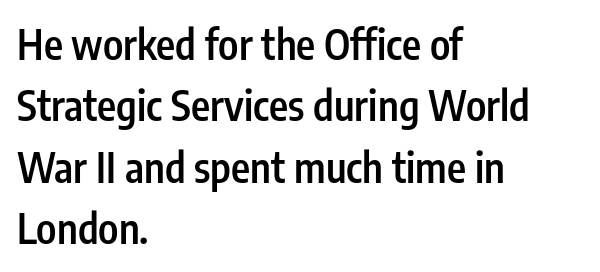
The block of text has a typical density, with ordinary space between rows. Alignment: flush left. Tracking value appears to be zero — textbook default spacing. Check where the strokes stop: nothing finishes them off — pure sans.
